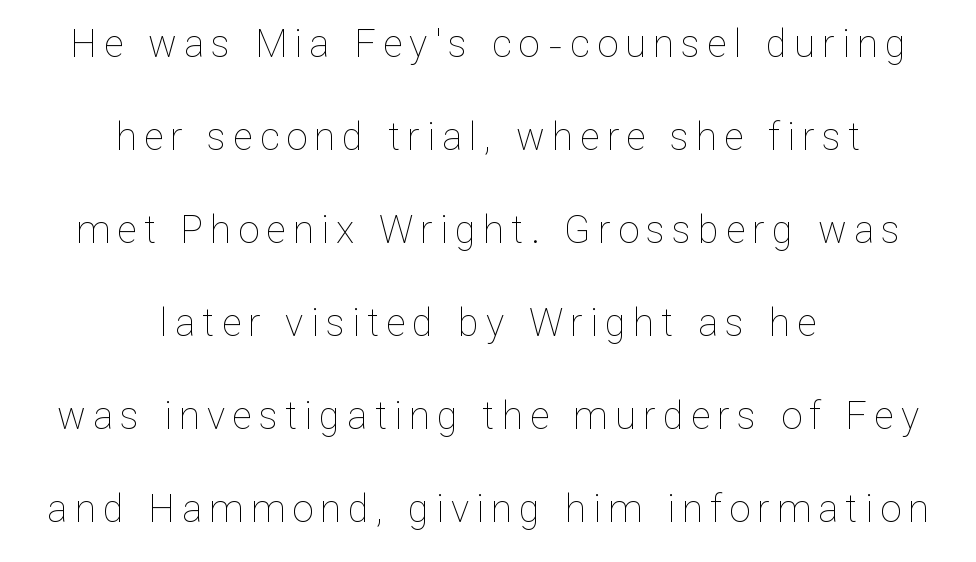
The image shows 38 px thin type, upright; set centered, loose line spacing (2.45x), not underlined; low stroke contrast and a medium x-height.
